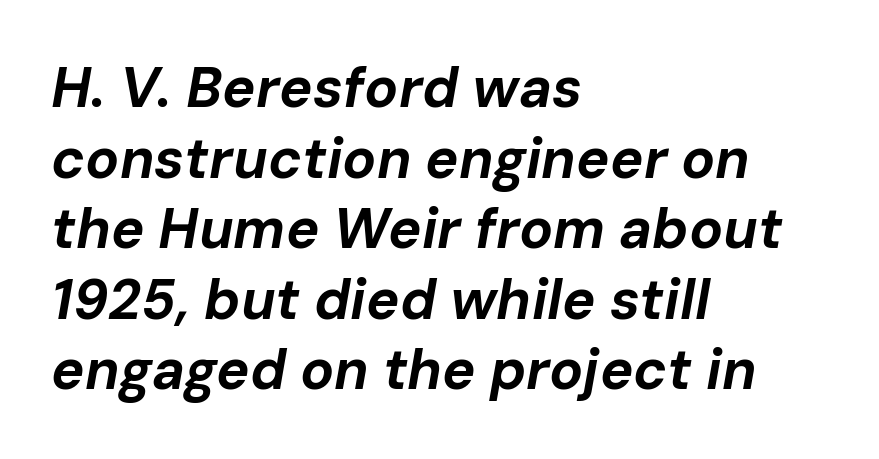
{"italic": "yes", "lean": "right", "slant_degrees": 10, "bold": "yes", "weight": "bold", "width": "normal", "stroke_contrast": "low", "x_height": "medium", "monospaced": "no", "underline": "no", "align": "left", "line_spacing": "normal", "line_spacing_ratio": 1.26, "letter_spacing": "normal", "letter_spacing_em": 0.0, "glyph_px": 56}
